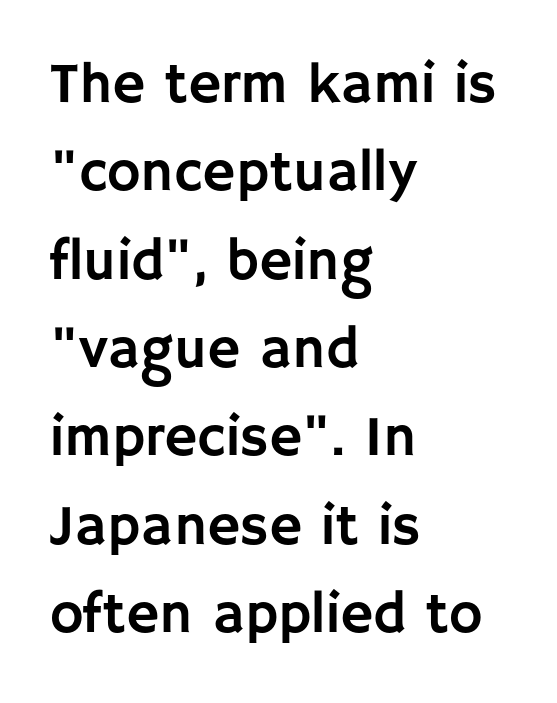
Any mark beneath the type? The region is blank. Students, note that the glyphs here touch the page at normal intervals. Serifs: no, the terminals of the letterforms are clean. Note the varied advance widths — an 'i' is clearly narrower than an 'm'. This is the regular roman posture of the typeface.
